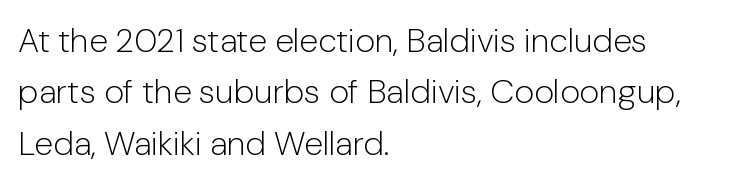
The image shows 34 px light sans-serif type, upright; set left-aligned, normal line spacing (1.51x), normal letter spacing, not underlined; low stroke contrast and a medium x-height.
